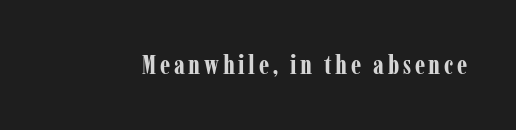
The image shows 26 px bold type, upright; set not underlined.
